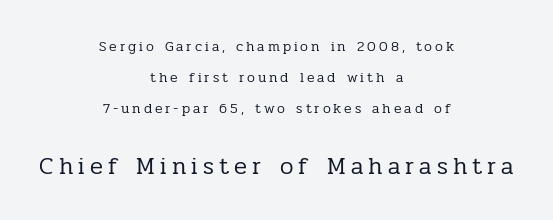
Q: Is the text bold? A: No.
Q: Is the text italic (slanted)? A: No, it is upright.
Q: Is the text underlined? A: No.
Q: How is the paragraph aligned? A: Centered.
Q: Is the spacing between letters normal or unusually wide? A: Unusually wide.
Q: Is the spacing between lines tight, normal or loose? A: Loose.
Q: Which block of text is set in a larger size, the first (top) or the second (bottom)? A: The second (bottom) one.
